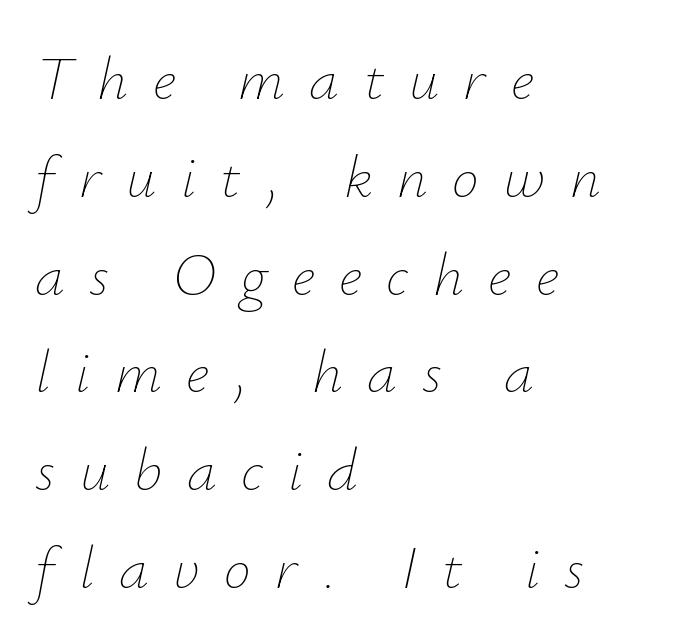
{"italic": "yes", "lean": "right", "slant_degrees": 12, "bold": "no", "weight": "thin", "width": "normal", "stroke_contrast": "low", "x_height": "small", "monospaced": "no", "underline": "no", "align": "left", "line_spacing": "normal", "line_spacing_ratio": 1.63, "letter_spacing": "wide", "letter_spacing_em": 0.41, "glyph_px": 60}
